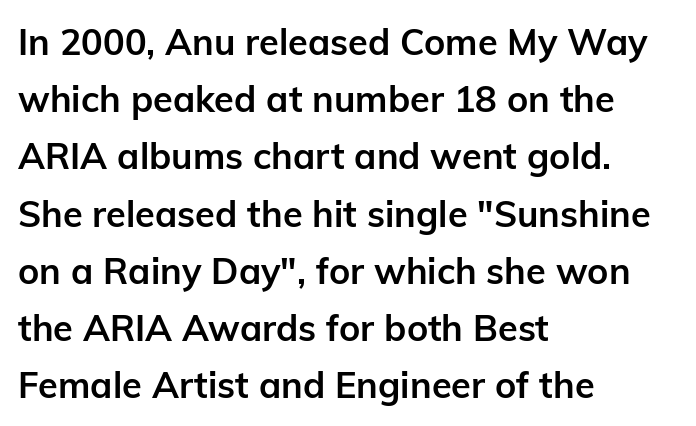
The image shows 36 px semibold sans-serif type, upright; set left-aligned, normal line spacing (1.59x), normal letter spacing, not underlined; low stroke contrast and a medium x-height.
